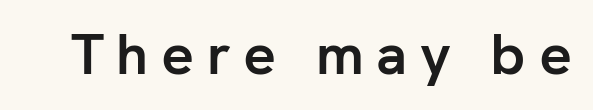
{"serif": "no", "italic": "no", "bold": "yes", "weight": "semibold", "width": "normal", "stroke_contrast": "low", "x_height": "medium", "monospaced": "no", "underline": "no", "letter_spacing": "wide", "letter_spacing_em": 0.22, "glyph_px": 57}
